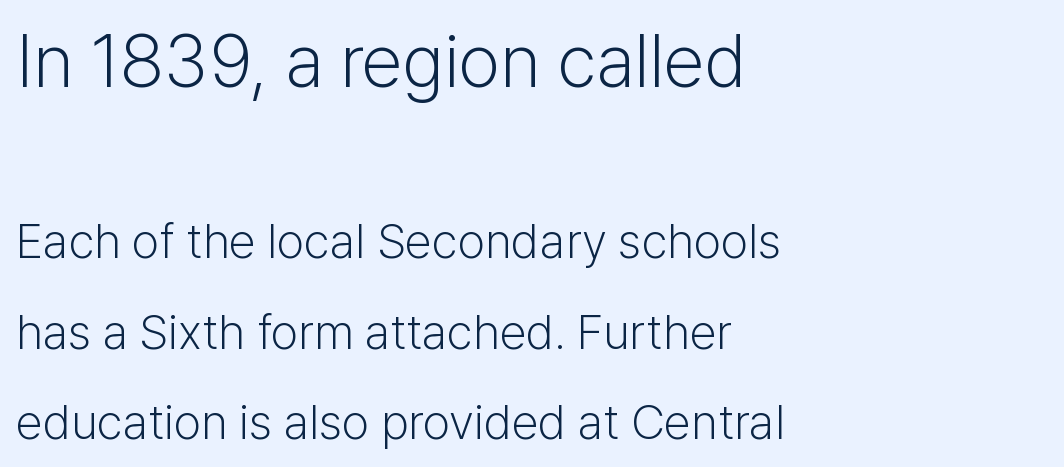
{"serif": "no", "italic": "no", "bold": "no", "weight": "light", "width": "normal", "stroke_contrast": "low", "x_height": "medium", "monospaced": "no", "underline": "no", "align": "left", "line_spacing_ratio": 1.84, "letter_spacing": "normal", "letter_spacing_em": 0.0, "larger_block": "first", "size_ratio": 1.51, "glyph_px": 74}
